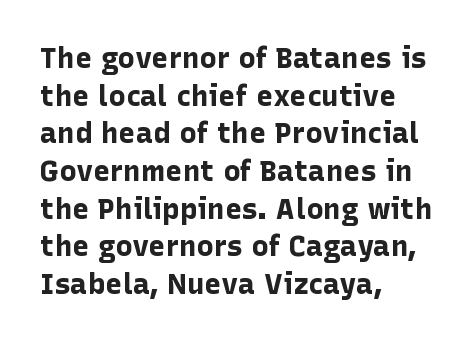
{"serif": "no", "italic": "no", "bold": "yes", "weight": "bold", "width": "normal", "stroke_contrast": "low", "x_height": "medium", "monospaced": "no", "underline": "no", "align": "left", "line_spacing": "normal", "line_spacing_ratio": 1.3, "letter_spacing": "normal", "letter_spacing_em": 0.0, "glyph_px": 29}
